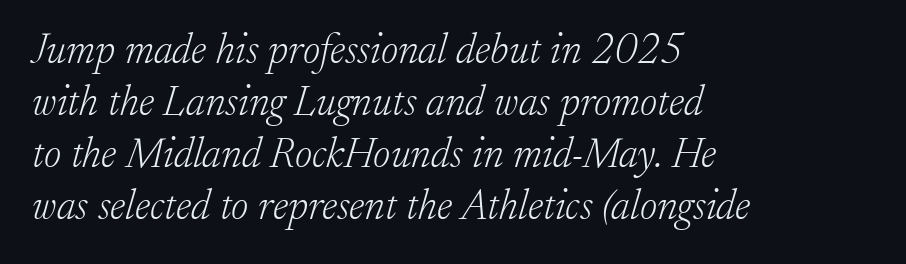
The space beneath each line is pristine and unruled. The gaps between neighbouring characters are ordinary and unremarkable. Does the lettering tilt? It does — this is italic. Serif or sans? Serif — the stroke terminals have little feet.
